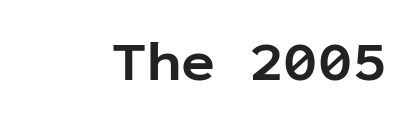
{"serif": "no", "italic": "no", "bold": "yes", "weight": "bold", "width": "normal", "stroke_contrast": "low", "x_height": "medium", "monospaced": "yes", "underline": "no", "letter_spacing": "normal", "letter_spacing_em": 0.0, "glyph_px": 57}
